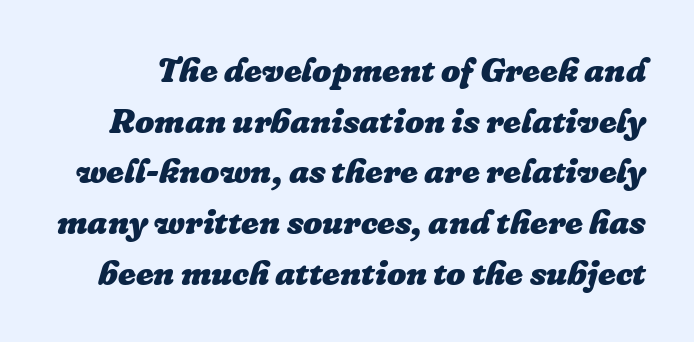
Q: Is the text bold? A: Yes.
Q: Is the text italic (slanted)? A: Yes, it leans right by about 16 degrees.
Q: Is the text underlined? A: No.
Q: Is the spacing between letters normal or unusually wide? A: Normal.
Q: Is the spacing between lines tight, normal or loose? A: Normal.
Q: Width (condensed, normal, or wide)? A: Normal.
Q: Stroke contrast? A: Low.
Q: x-height? A: Medium.
Q: Monospaced? A: No.
